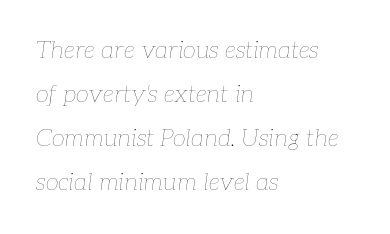
{"italic": "yes", "lean": "right", "slant_degrees": 7, "bold": "no", "underline": "no", "align": "left", "line_spacing_ratio": 1.83, "letter_spacing": "normal", "letter_spacing_em": 0.0, "glyph_px": 24}
